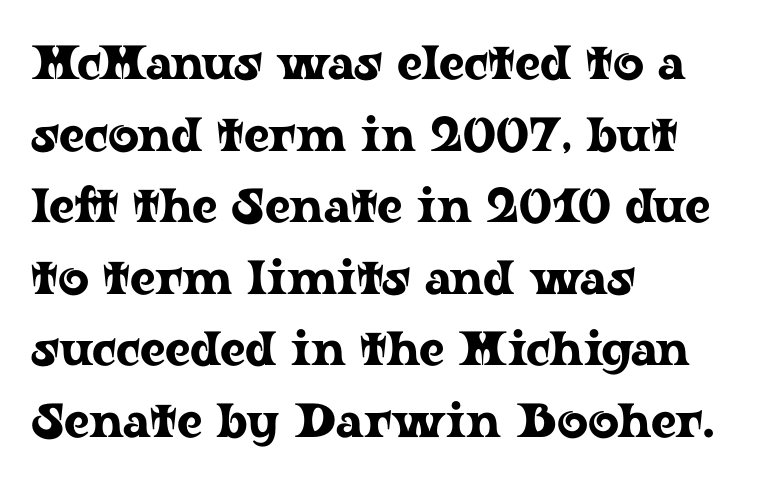
The image shows 48 px wide serif type, upright; set left-aligned, normal line spacing (1.49x), normal letter spacing, not underlined; low stroke contrast and a medium x-height.
